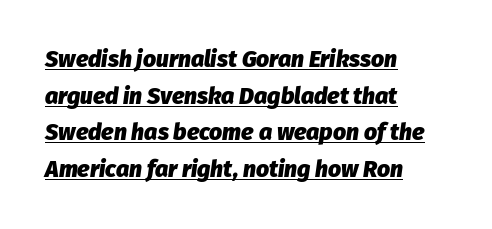
Q: Is the text bold? A: Yes.
Q: Is the text italic (slanted)? A: Yes, it leans right by about 8 degrees.
Q: Is the text underlined? A: Yes.
Q: How is the paragraph aligned? A: Left-aligned.
Q: Is the spacing between letters normal or unusually wide? A: Normal.
Q: Is the spacing between lines tight, normal or loose? A: Normal.
